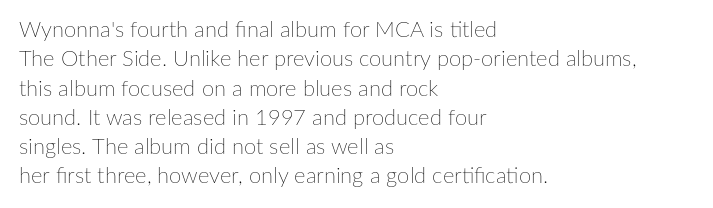
Caption: face not bold, strokes unweighted. Whoever set this chose a conventional vertical rhythm. This sample uses plain, unmodified letter spacing. The lettering stays uniformly vertical, giving the passage a roman look. Rule under the text: the space is simply empty.
